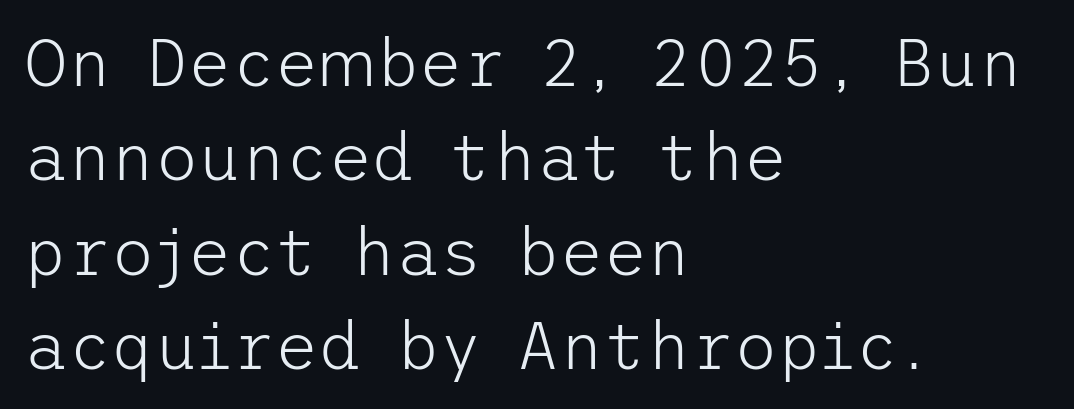
Compared with a centered layout, this one pins lines to the left instead. Any mark beneath the type? The region is blank. Honestly, the row spacing looks completely unremarkable. Weight: not bold — regular or lighter.
